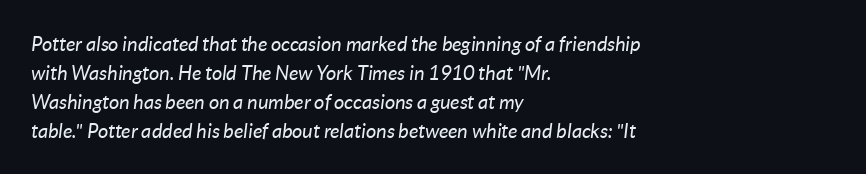
The space beneath each line is pristine and unruled. The tracking reads as untouched default to a designer's eye. The strokes carry an ordinary text weight at most. Baseline-to-baseline distance is the conventional proportion of letter height. Is the block centered? No — it sits flush against the left margin. Observe the lean: these are italic letterforms.
